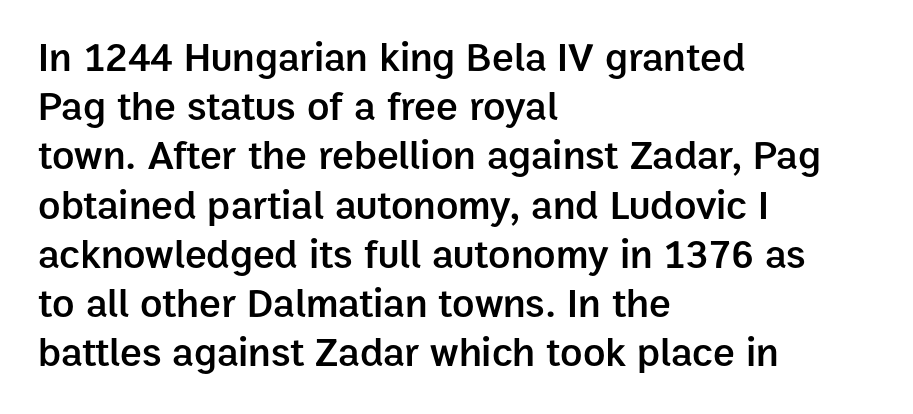
No extra tracking has been applied to these lines. Summary of weight: moderately heavy, a semibold. One-word summary of the alignment: left. Nope, not italic — everything's standing straight.
